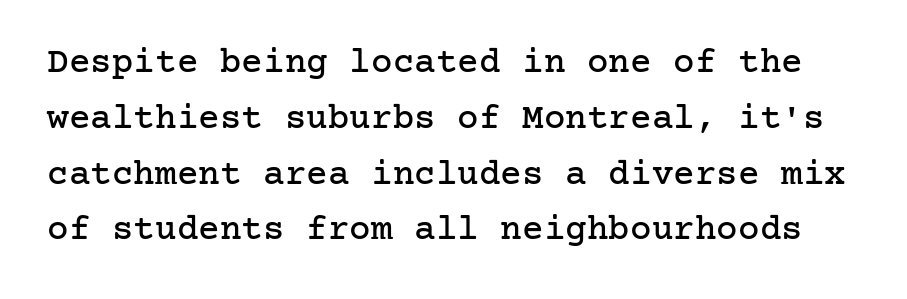
The image shows 36 px serif type, upright; set normal line spacing (1.55x), normal letter spacing, not underlined; low stroke contrast and a medium x-height.
